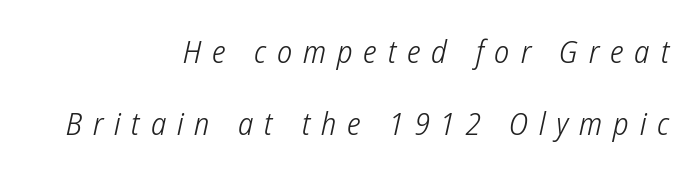
{"serif": "no", "bold": "no", "weight": "light", "width": "condensed", "stroke_contrast": "low", "x_height": "medium", "monospaced": "no", "underline": "no", "align": "right", "line_spacing": "loose", "line_spacing_ratio": 2.26, "letter_spacing": "wide", "letter_spacing_em": 0.34, "glyph_px": 32}
